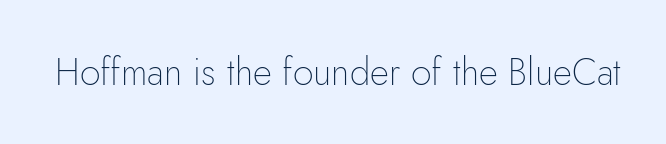
Each letter keeps its own natural width here, so spacing adapts to shape. No chunkiness to these letters — they're not bold. Check the space under the baseline: it is left empty. Quick note: not italic, upright.
